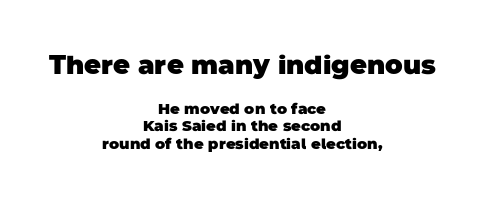
The image shows 26 px bold type; set centered, line spacing 1.16x, normal letter spacing, not underlined; the first (top) block is 1.73x larger.
